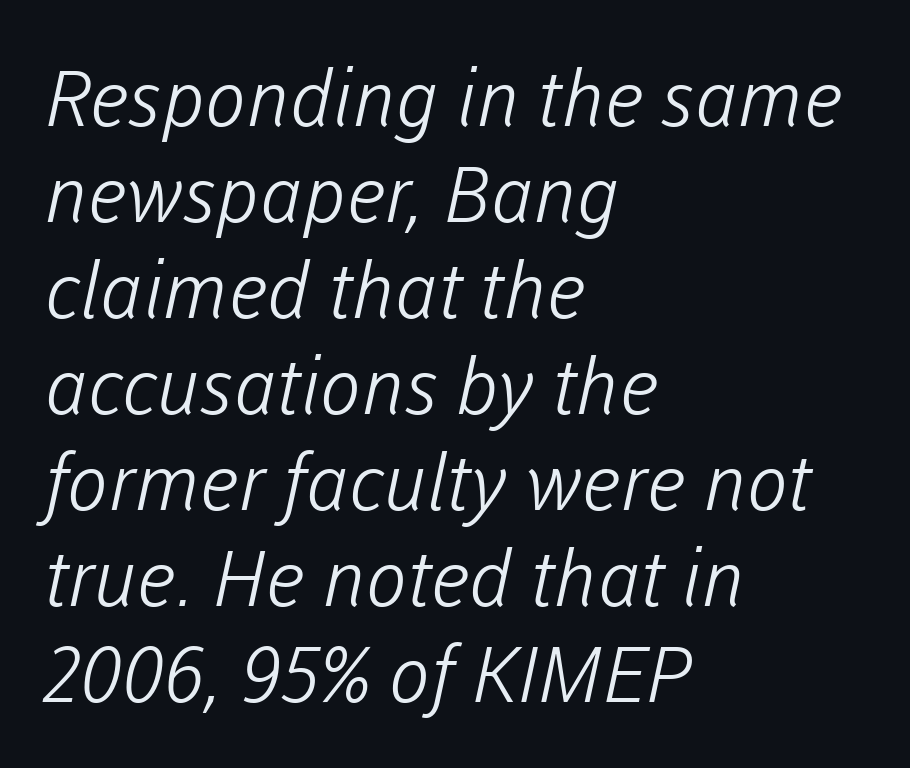
Q: Is the text bold? A: No.
Q: Is the typeface a serif or a sans-serif typeface? A: Sans-serif.
Q: Is the text underlined? A: No.
Q: How is the paragraph aligned? A: Left-aligned.
Q: Is the spacing between letters normal or unusually wide? A: Normal.
Q: Width (condensed, normal, or wide)? A: Normal.
Q: Stroke contrast? A: Low.
Q: x-height? A: Medium.
Q: Monospaced? A: No.
